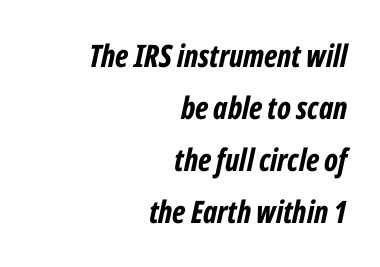
The image shows 31 px bold, condensed type, italic (leaning right); set right-aligned, normal line spacing (1.68x), normal letter spacing, not underlined; low stroke contrast and a medium x-height.
